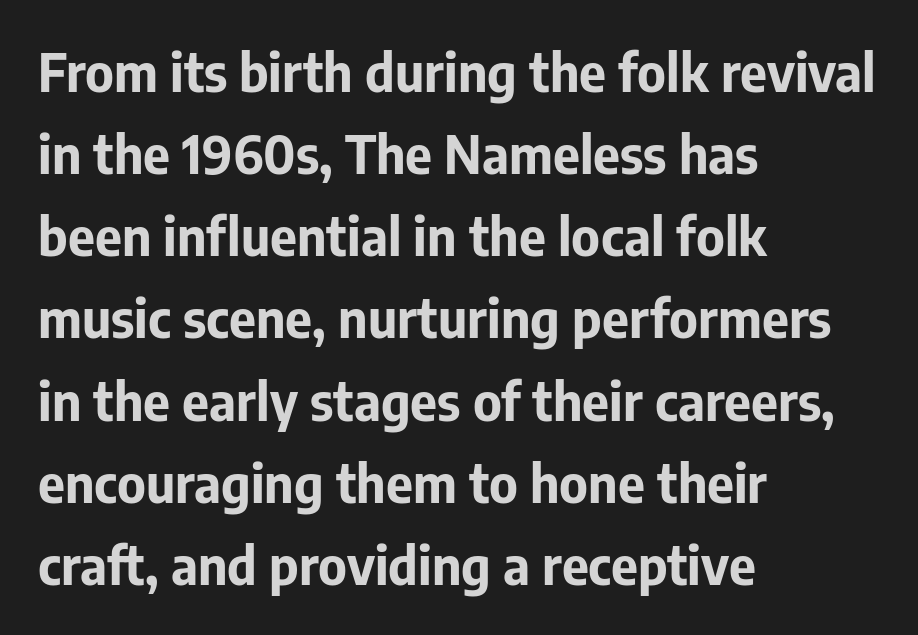
The image shows 52 px bold sans-serif type, upright; set left-aligned, normal line spacing (1.58x), normal letter spacing, not underlined; low stroke contrast and a medium x-height.
